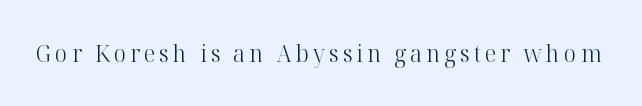
The image shows 24 px text type, upright; set not underlined.
